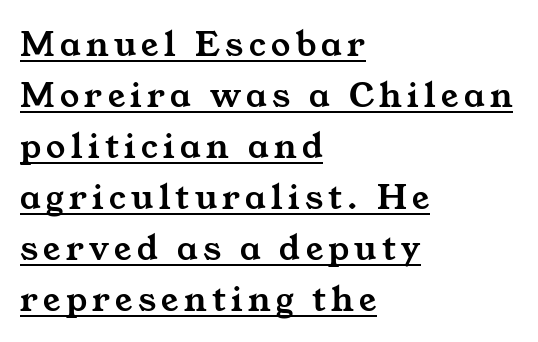
Note the varied advance widths — an 'i' is clearly narrower than an 'm'. In CSS terms this would be text-align: left. The vertical gap from one line to the next is medium. The type family on display is of the serif kind.
